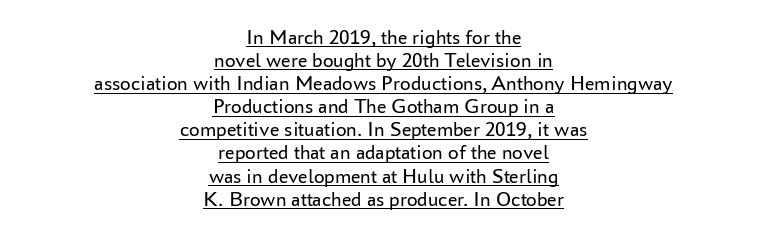
Observe the ordinary spacing: letters are neighbours, not strangers. Every character sits straight up, as roman type does. Very little white space separates one row of letters from the next. Is the block centered? Yes — each line is placed symmetrically about the middle. This reads as an unemphasized weight, regular at the heaviest. This sample carries an underscore along the baseline area.
